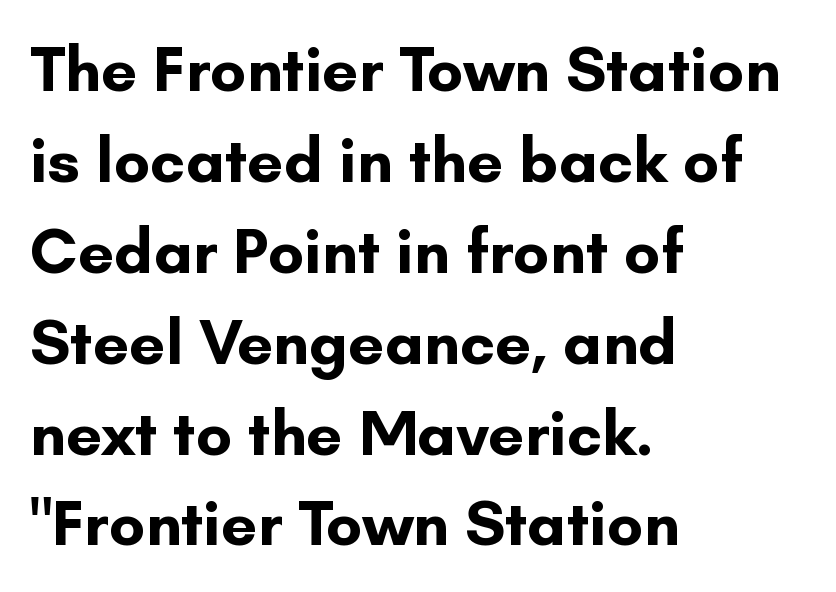
Q: Is the text bold? A: Yes.
Q: Is the text italic (slanted)? A: No, it is upright.
Q: Is the typeface a serif or a sans-serif typeface? A: Sans-serif.
Q: Is the text underlined? A: No.
Q: How is the paragraph aligned? A: Left-aligned.
Q: Is the spacing between letters normal or unusually wide? A: Normal.
Q: Is the spacing between lines tight, normal or loose? A: Normal.
Q: Width (condensed, normal, or wide)? A: Normal.
Q: Stroke contrast? A: Low.
Q: x-height? A: Small.
Q: Monospaced? A: No.
